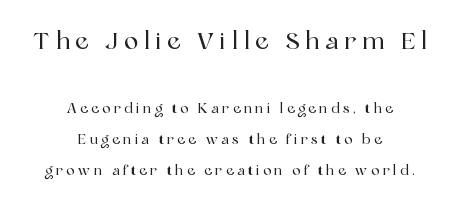
{"italic": "no", "underline": "no", "align": "center", "line_spacing": "loose", "line_spacing_ratio": 2.21, "letter_spacing": "wide", "letter_spacing_em": 0.23, "larger_block": "first", "size_ratio": 1.71, "glyph_px": 24}
